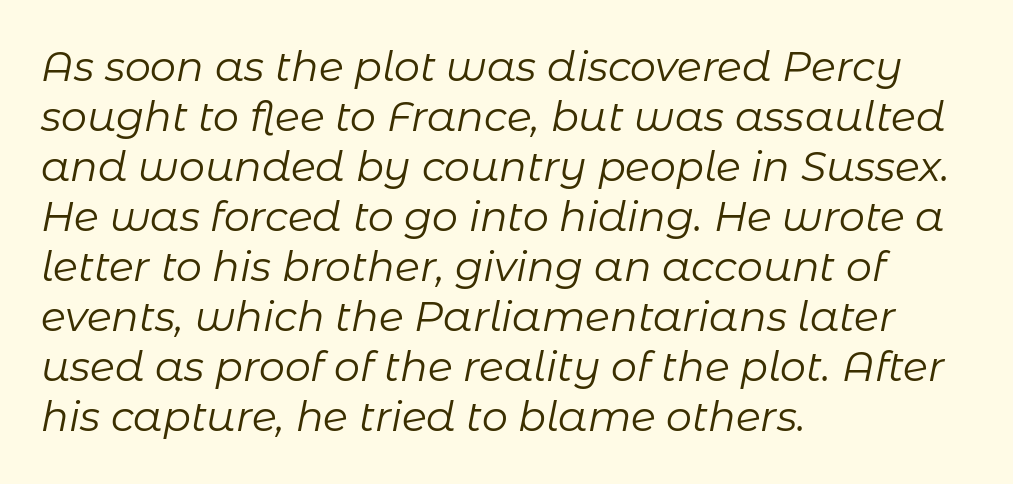
Q: Is the text bold? A: No.
Q: Is the text italic (slanted)? A: Yes, it leans right by about 11 degrees.
Q: Is the text underlined? A: No.
Q: How is the paragraph aligned? A: Left-aligned.
Q: Is the spacing between letters normal or unusually wide? A: Normal.
Q: Width (condensed, normal, or wide)? A: Normal.
Q: Stroke contrast? A: Low.
Q: x-height? A: Medium.
Q: Monospaced? A: No.
